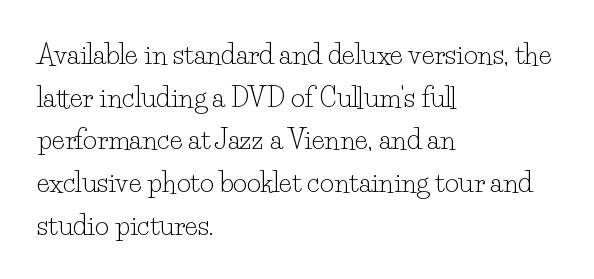
{"italic": "no", "bold": "no", "underline": "no", "align": "left", "line_spacing": "normal", "line_spacing_ratio": 1.58, "letter_spacing": "normal", "letter_spacing_em": 0.0, "glyph_px": 27}
